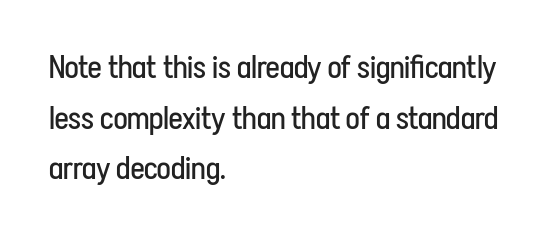
Q: Is the text bold? A: No.
Q: Is the text italic (slanted)? A: No, it is upright.
Q: Is the typeface a serif or a sans-serif typeface? A: Sans-serif.
Q: Is the text underlined? A: No.
Q: How is the paragraph aligned? A: Left-aligned.
Q: Is the spacing between letters normal or unusually wide? A: Normal.
Q: Is the spacing between lines tight, normal or loose? A: Normal.
Q: Width (condensed, normal, or wide)? A: Condensed.
Q: Stroke contrast? A: Low.
Q: x-height? A: Medium.
Q: Monospaced? A: No.
